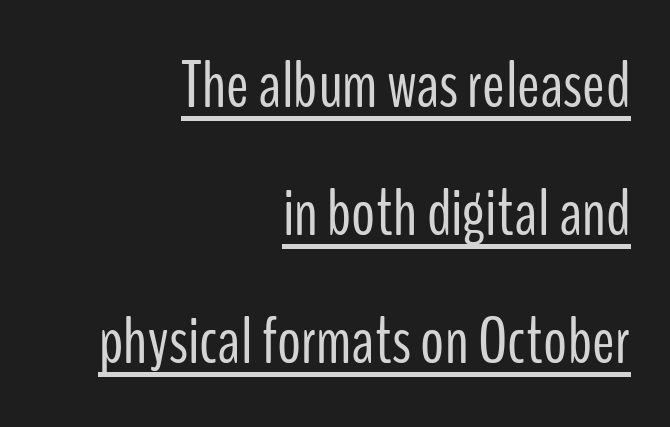
{"serif": "no", "italic": "no", "bold": "no", "weight": "light", "width": "condensed", "stroke_contrast": "low", "x_height": "medium", "monospaced": "no", "underline": "yes", "align": "right", "line_spacing": "loose", "line_spacing_ratio": 1.91, "letter_spacing": "normal", "letter_spacing_em": 0.0, "glyph_px": 67}
